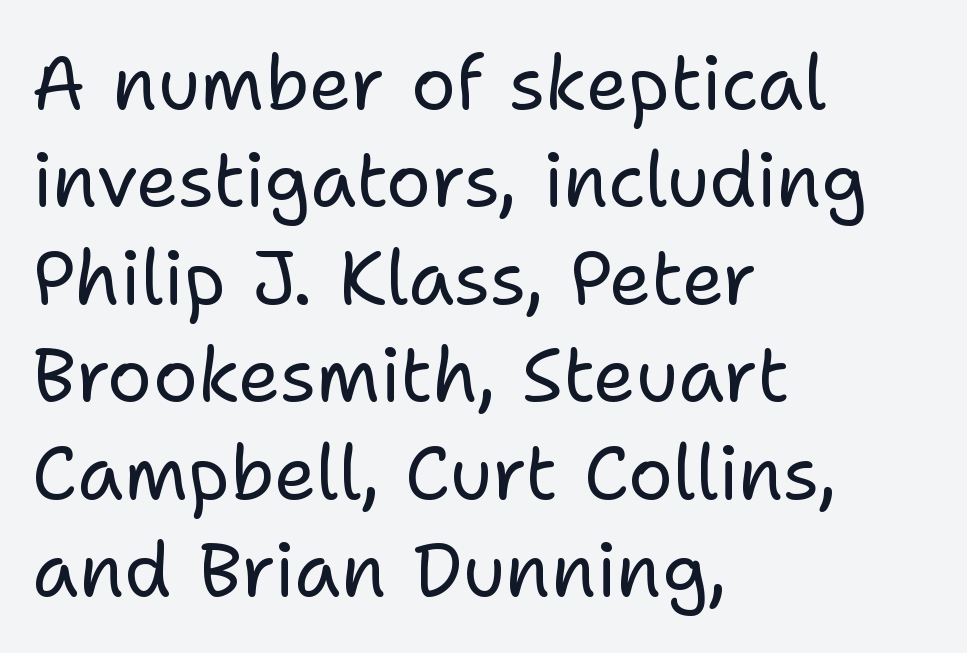
The image shows 75 px regular-weight sans-serif type, upright; set left-aligned, normal line spacing (1.3x), normal letter spacing, not underlined; low stroke contrast and a medium x-height.
